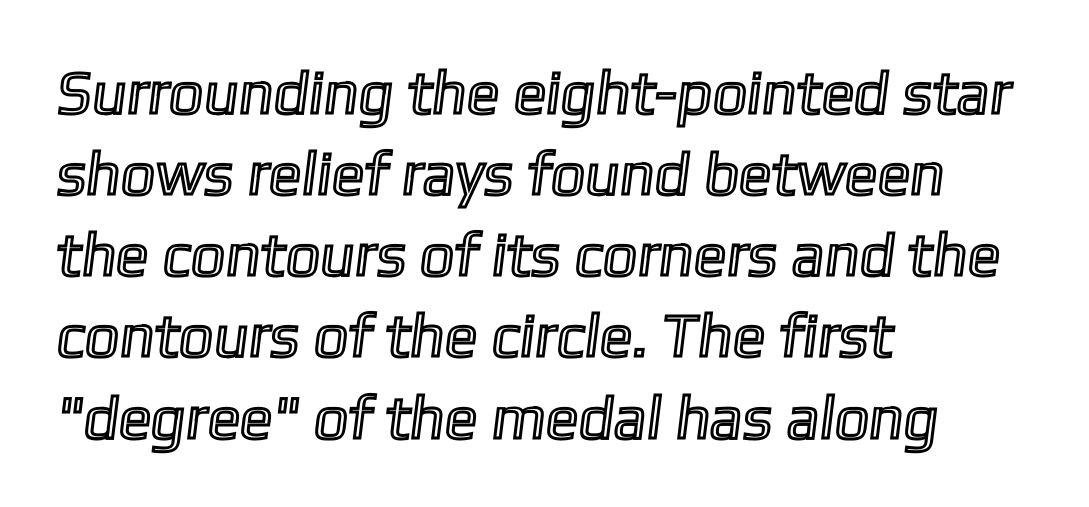
{"width": "normal", "x_height": "medium", "monospaced": "no", "underline": "no", "align": "left", "line_spacing": "normal", "line_spacing_ratio": 1.33, "letter_spacing": "normal", "letter_spacing_em": 0.0, "glyph_px": 61}
